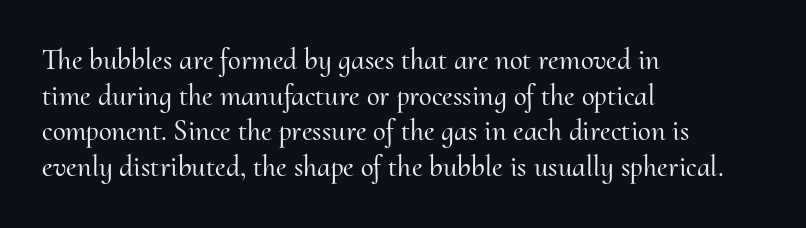
{"serif": "yes", "italic": "no", "width": "normal", "stroke_contrast": "medium", "x_height": "small", "monospaced": "no", "underline": "no", "align": "left", "line_spacing_ratio": 1.23, "letter_spacing": "normal", "letter_spacing_em": 0.0, "glyph_px": 29}
